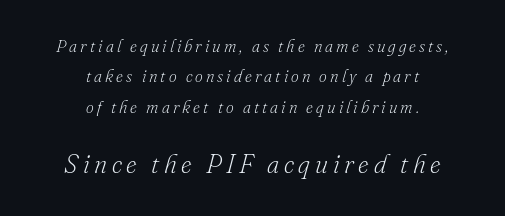
The lettering tilts uniformly, giving the passage an italic look. Compared with a typical body face, this is equally light or lighter still. This sample is center-justified, so both line endings float freely. The glyphs are unaccompanied by any horizontal stroke below them.
